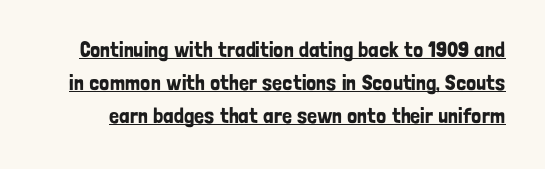
Has an underline been added? It has. You could call the tracking neutral — neither tight nor loose. The passage shown stacks its lines at a standard gap. The lettering holds an erect, upright posture throughout.
